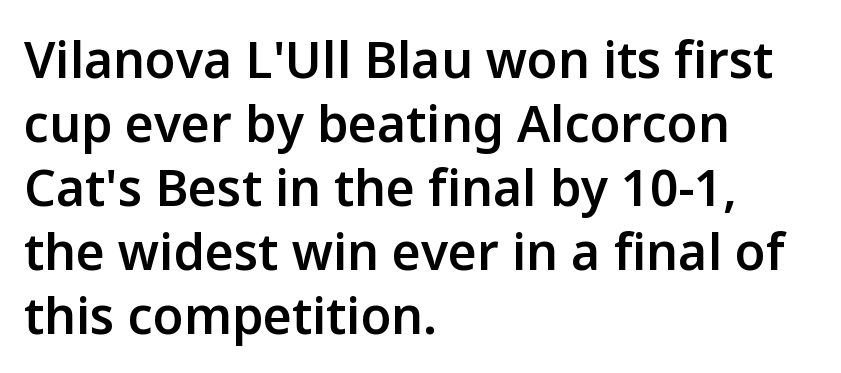
Q: Is the text bold? A: Semi-bold.
Q: Is the text italic (slanted)? A: No, it is upright.
Q: Is the typeface a serif or a sans-serif typeface? A: Sans-serif.
Q: Is the text underlined? A: No.
Q: How is the paragraph aligned? A: Left-aligned.
Q: Is the spacing between letters normal or unusually wide? A: Normal.
Q: Is the spacing between lines tight, normal or loose? A: Normal.
Q: Width (condensed, normal, or wide)? A: Normal.
Q: Stroke contrast? A: Low.
Q: x-height? A: Medium.
Q: Monospaced? A: No.
